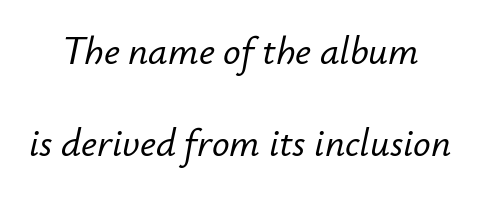
The image shows 39 px text type, italic (leaning right); set loose line spacing (2.36x), normal letter spacing, not underlined; low stroke contrast and a small x-height.
